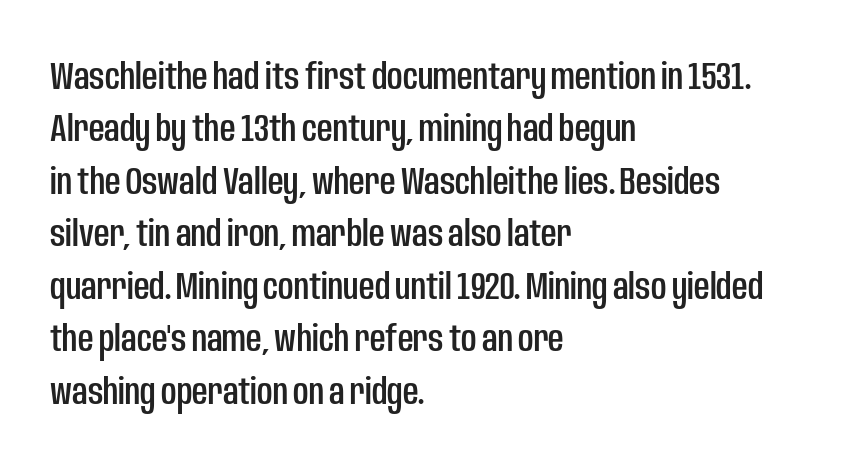
Q: Is the text italic (slanted)? A: No, it is upright.
Q: Is the typeface a serif or a sans-serif typeface? A: Sans-serif.
Q: Is the text underlined? A: No.
Q: How is the paragraph aligned? A: Left-aligned.
Q: Is the spacing between letters normal or unusually wide? A: Normal.
Q: Is the spacing between lines tight, normal or loose? A: Normal.
Q: Width (condensed, normal, or wide)? A: Condensed.
Q: Stroke contrast? A: Low.
Q: x-height? A: Large.
Q: Monospaced? A: No.
